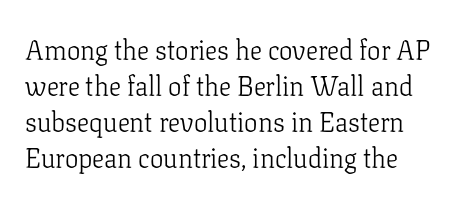
Q: Is the text bold? A: No.
Q: Is the text italic (slanted)? A: No, it is upright.
Q: Is the text underlined? A: No.
Q: Is the spacing between letters normal or unusually wide? A: Normal.
Q: Is the spacing between lines tight, normal or loose? A: Normal.
